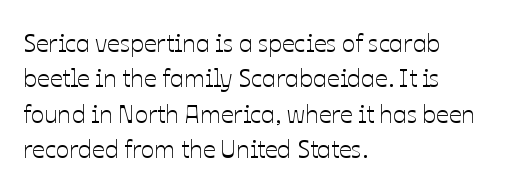
Q: Is the text italic (slanted)? A: No, it is upright.
Q: Is the text underlined? A: No.
Q: How is the paragraph aligned? A: Left-aligned.
Q: Is the spacing between letters normal or unusually wide? A: Normal.
Q: Is the spacing between lines tight, normal or loose? A: Normal.
